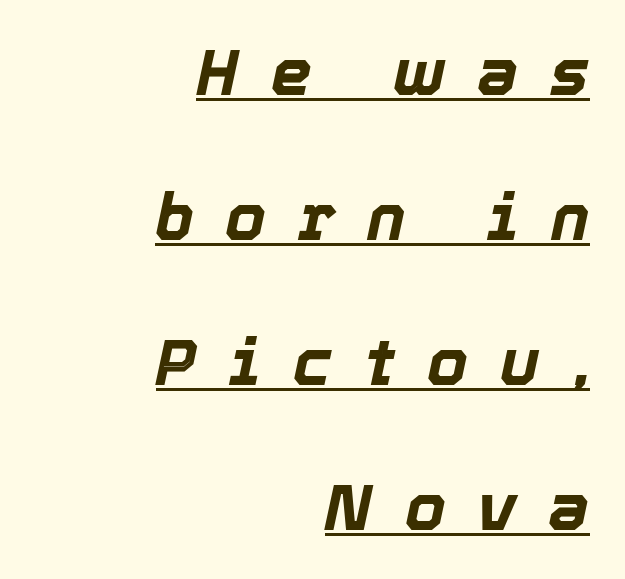
Character widths vary here, with narrow letters taking less room than wide ones. Quick note: underline on. Designer's note — italics engaged. Horizontal alignment here is rightward, an uncommon choice for prose. A great deal of white space separates one row of letters from the next.
